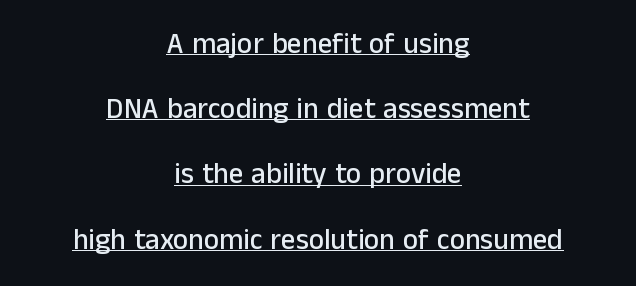
{"serif": "no", "italic": "no", "width": "normal", "stroke_contrast": "low", "x_height": "medium", "monospaced": "no", "underline": "yes", "align": "center", "line_spacing": "loose", "line_spacing_ratio": 2.25, "letter_spacing": "normal", "letter_spacing_em": 0.0, "glyph_px": 29}
